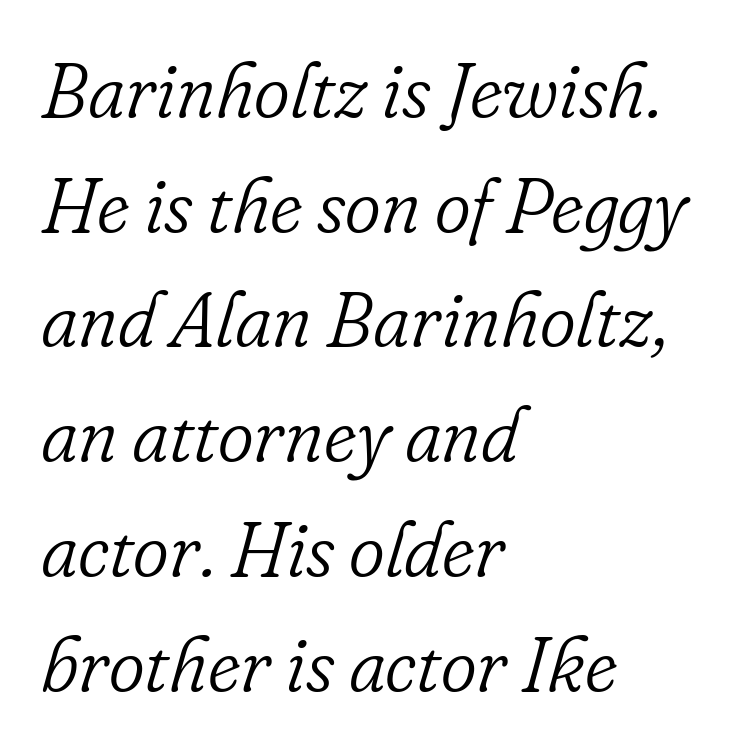
The image shows 77 px light serif type, italic (leaning right); set left-aligned, normal line spacing (1.49x), normal letter spacing, not underlined; low stroke contrast and a small x-height.
